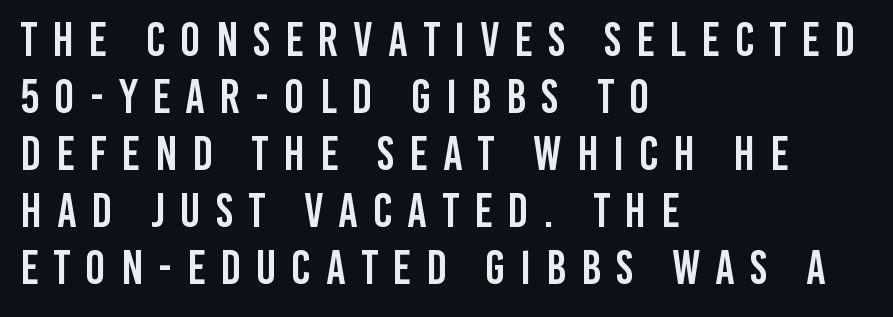
The image shows 48 px condensed sans-serif type, upright; set left-aligned, line spacing 1.19x, unusually wide letter spacing (+0.31 em), not underlined; low stroke contrast and a large x-height.
